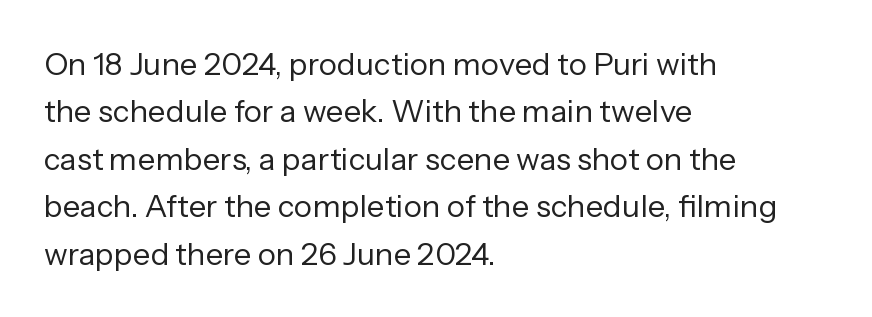
Regarding serifs, this sample does without them. Think standard paragraph weight, or any step lighter than that. The face used here is proportionally spaced, like ordinary book or web type. The letters stand upright; this is a roman face. Nobody drew a line under any word here. The passage is arranged the way most books set body copy — flush left.
